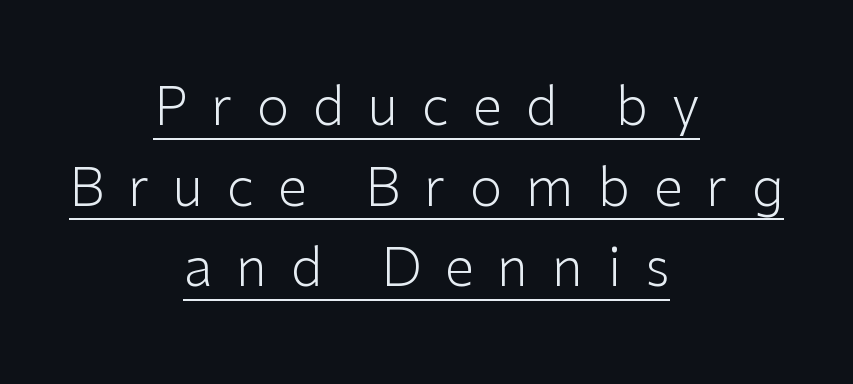
Every character sits straight up, as roman type does. Beneath each row of characters lies a ruled line. Layout note: lines centered. You can tell from the bare stems that sans-serif type was used. Varying glyph widths throughout — classic text-font behaviour. Look at the tracking — it's clearly loosened, letters drifting apart.
